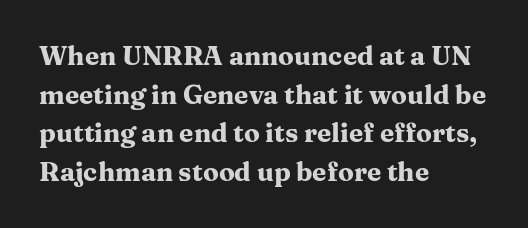
Leading: standard. Glyph-to-glyph distance matches everyday printed text. The face used here has the dense, thick strokes of a bold. These lines stack with their left ends in a neat column.
